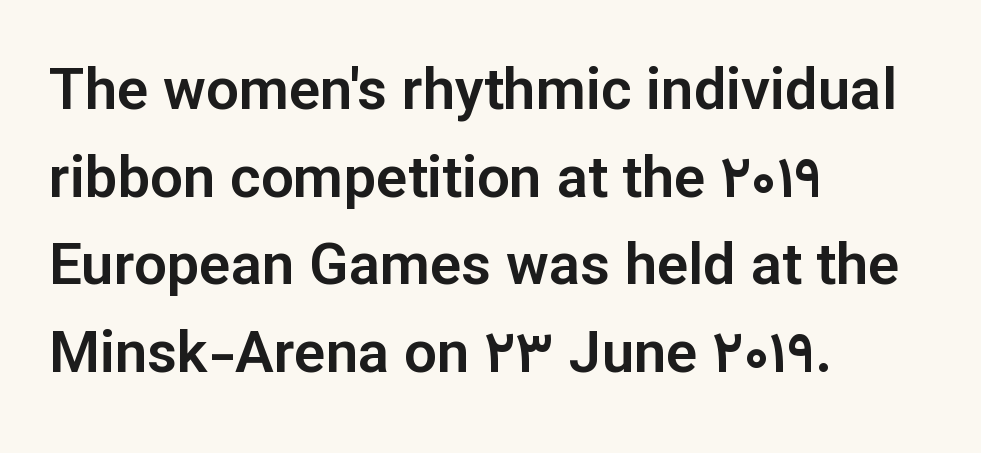
The image shows 58 px sans-serif type, upright; set left-aligned, normal line spacing (1.51x), normal letter spacing, not underlined; low stroke contrast and a medium x-height.
